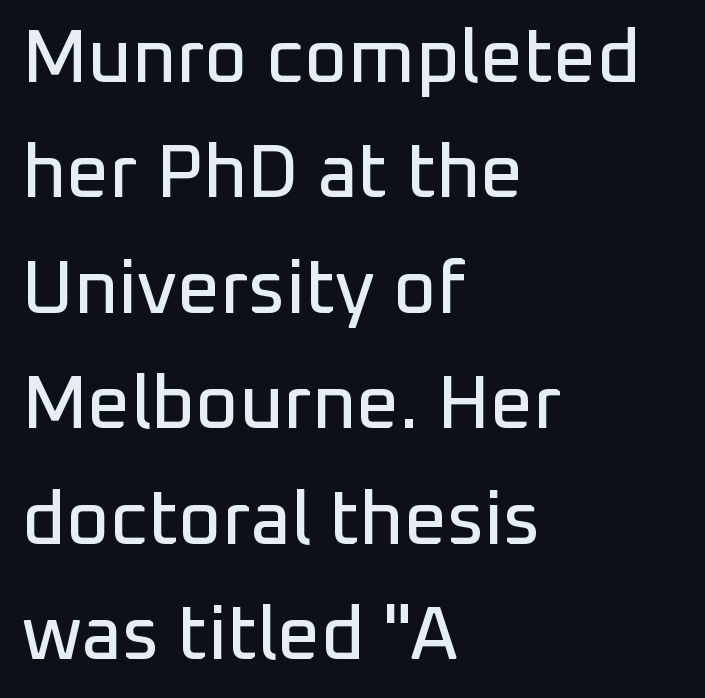
Q: Is the text italic (slanted)? A: No, it is upright.
Q: Is the typeface a serif or a sans-serif typeface? A: Sans-serif.
Q: Is the text underlined? A: No.
Q: How is the paragraph aligned? A: Left-aligned.
Q: Is the spacing between letters normal or unusually wide? A: Normal.
Q: Is the spacing between lines tight, normal or loose? A: Normal.
Q: Width (condensed, normal, or wide)? A: Normal.
Q: Stroke contrast? A: Low.
Q: x-height? A: Medium.
Q: Monospaced? A: No.
